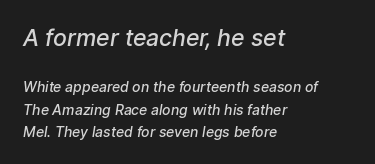
Q: Is the text bold? A: Semi-bold.
Q: Is the text underlined? A: No.
Q: How is the paragraph aligned? A: Left-aligned.
Q: Is the spacing between letters normal or unusually wide? A: Normal.
Q: Is the spacing between lines tight, normal or loose? A: Normal.
Q: Which block of text is set in a larger size, the first (top) or the second (bottom)? A: The first (top) one.
